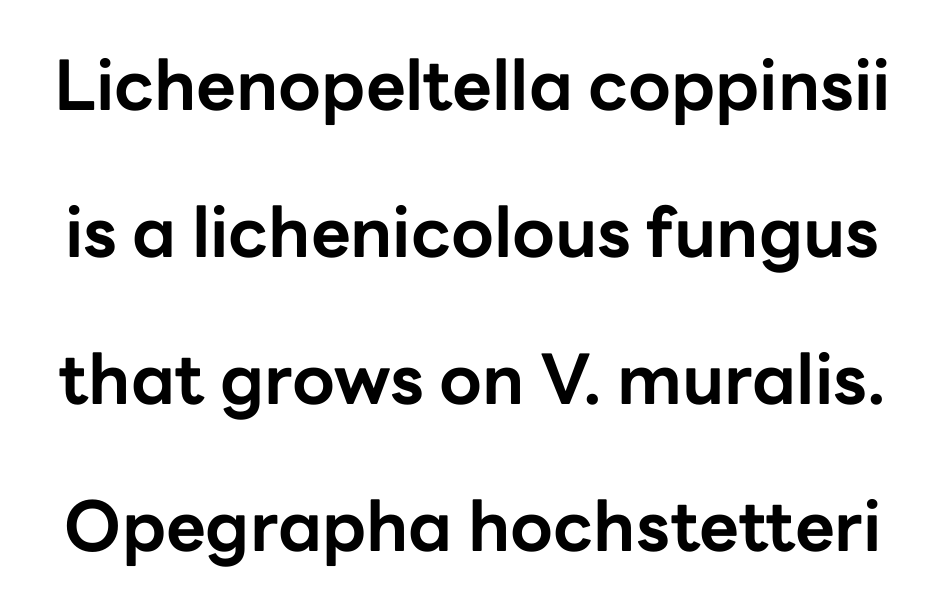
Q: Is the text bold? A: Yes.
Q: Is the text italic (slanted)? A: No, it is upright.
Q: Is the typeface a serif or a sans-serif typeface? A: Sans-serif.
Q: Is the text underlined? A: No.
Q: Is the spacing between letters normal or unusually wide? A: Normal.
Q: Is the spacing between lines tight, normal or loose? A: Loose.
Q: Width (condensed, normal, or wide)? A: Normal.
Q: Stroke contrast? A: Low.
Q: x-height? A: Medium.
Q: Monospaced? A: No.
